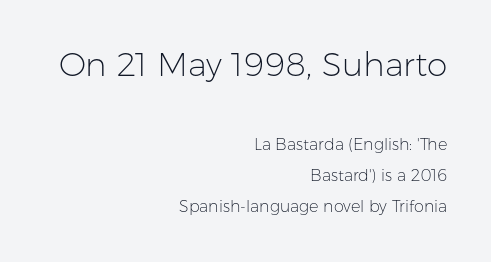
Compared with a flush-left layout, this one pins lines to the opposite, right side. What kind of face is this? One without serifs — a sans. Think of a printed novel: that variable character pitch is what you see here. The space directly below the letters is spotless. Which chunk is bigger? The first one — the top block dwarfs the bottom. The typesetting does not lean heavy: it is not bold.
